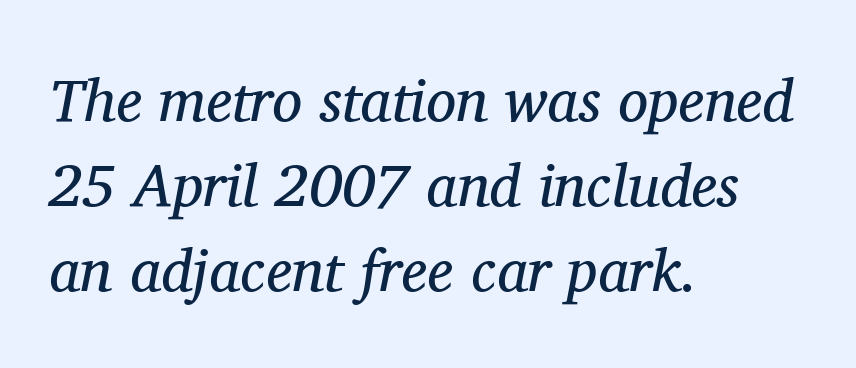
Default kerning and tracking; the words read as compact shapes. Weight class: somewhere from thin through regular. Proportional: the letters do not fall into vertical columns. Summary of vertical rhythm: regular, with standard interline spacing.
